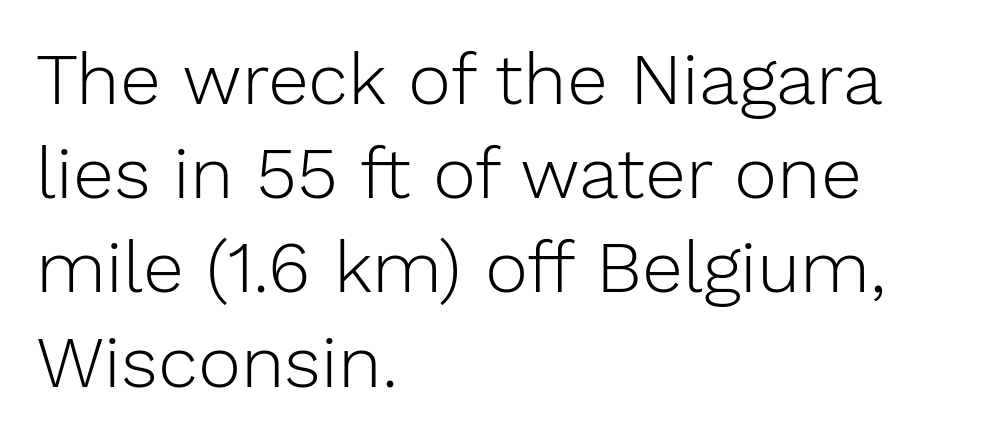
{"serif": "no", "italic": "no", "bold": "no", "weight": "light", "width": "normal", "stroke_contrast": "low", "x_height": "medium", "monospaced": "no", "underline": "no", "align": "left", "line_spacing": "normal", "line_spacing_ratio": 1.29, "letter_spacing": "normal", "letter_spacing_em": 0.0, "glyph_px": 73}
